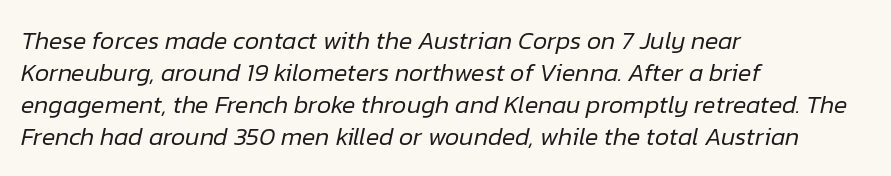
{"italic": "yes", "lean": "right", "slant_degrees": 12, "bold": "no", "underline": "no", "align": "left", "line_spacing": "normal", "line_spacing_ratio": 1.28, "letter_spacing": "normal", "letter_spacing_em": 0.0, "glyph_px": 25}
